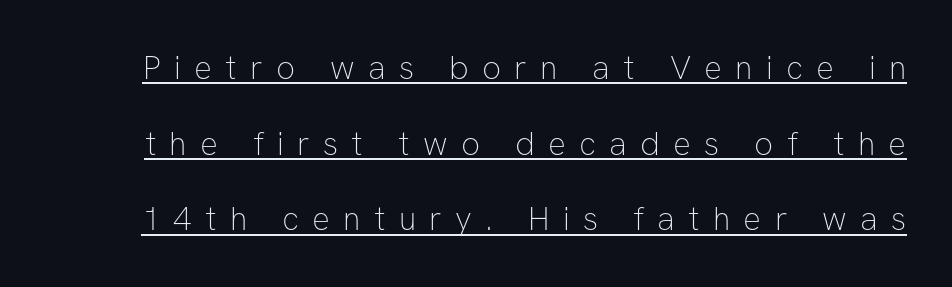
The image shows 33 px thin sans-serif type, upright; set loose line spacing (2.29x), unusually wide letter spacing (+0.4 em), underlined; low stroke contrast and a medium x-height.
